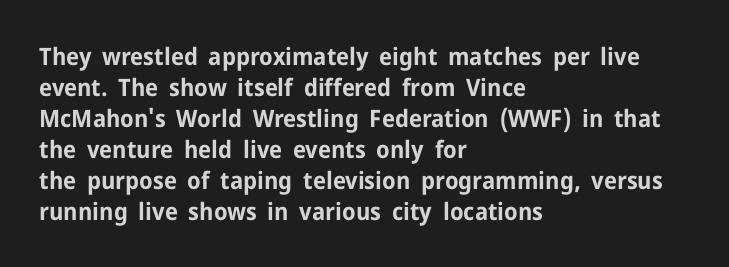
If you measured baseline to baseline, you'd find a middling distance. The specimen reads as upright at a glance. Glyph-to-glyph distance matches everyday printed text. Heavy, bold letterforms. Each row of text sits above clean, open space.
